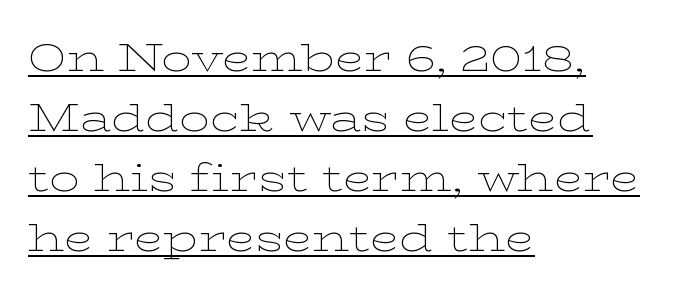
The image shows 38 px thin, wide serif type, upright; set left-aligned, normal line spacing (1.58x), normal letter spacing, underlined; low stroke contrast and a medium x-height.
